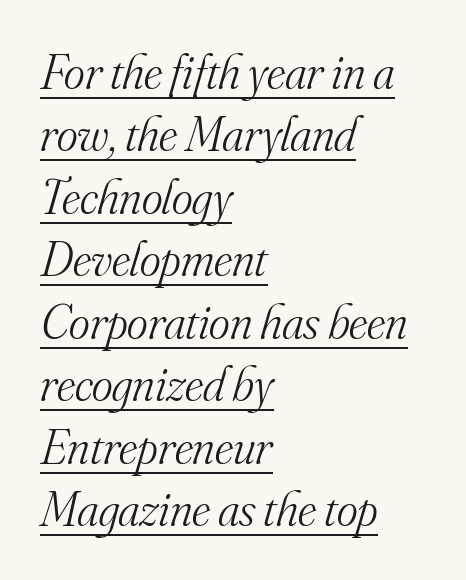
{"serif": "yes", "italic": "yes", "lean": "right", "slant_degrees": 16, "bold": "no", "weight": "light", "width": "normal", "stroke_contrast": "medium", "x_height": "small", "monospaced": "no", "underline": "yes", "align": "left", "line_spacing": "normal", "line_spacing_ratio": 1.25, "letter_spacing": "normal", "letter_spacing_em": 0.0, "glyph_px": 50}
